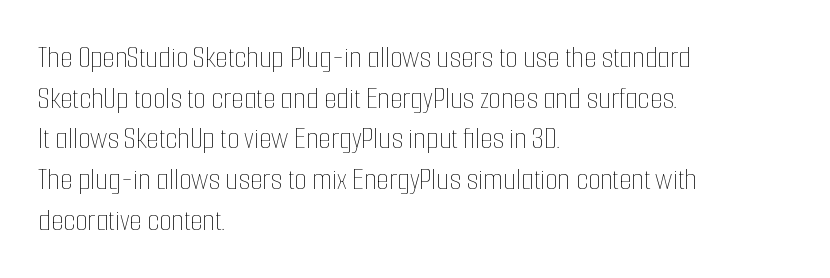
The image shows 32 px thin, condensed type, upright; set left-aligned, normal line spacing (1.27x), normal letter spacing, not underlined; low stroke contrast and a medium x-height.
